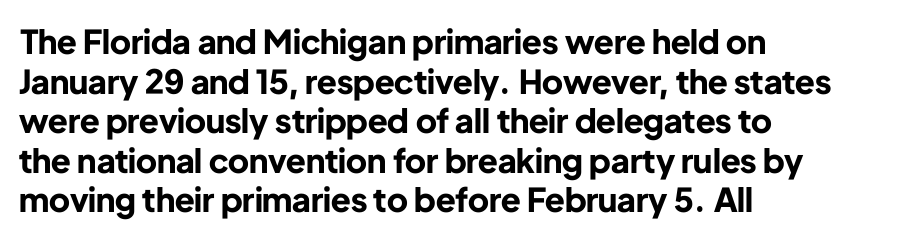
The passage shown is typeset with a sans-serif family. Nobody drew a line under any word here. Strokes here are thick enough to call this a true bold. Each line starts at the same left margin while the right side varies.
